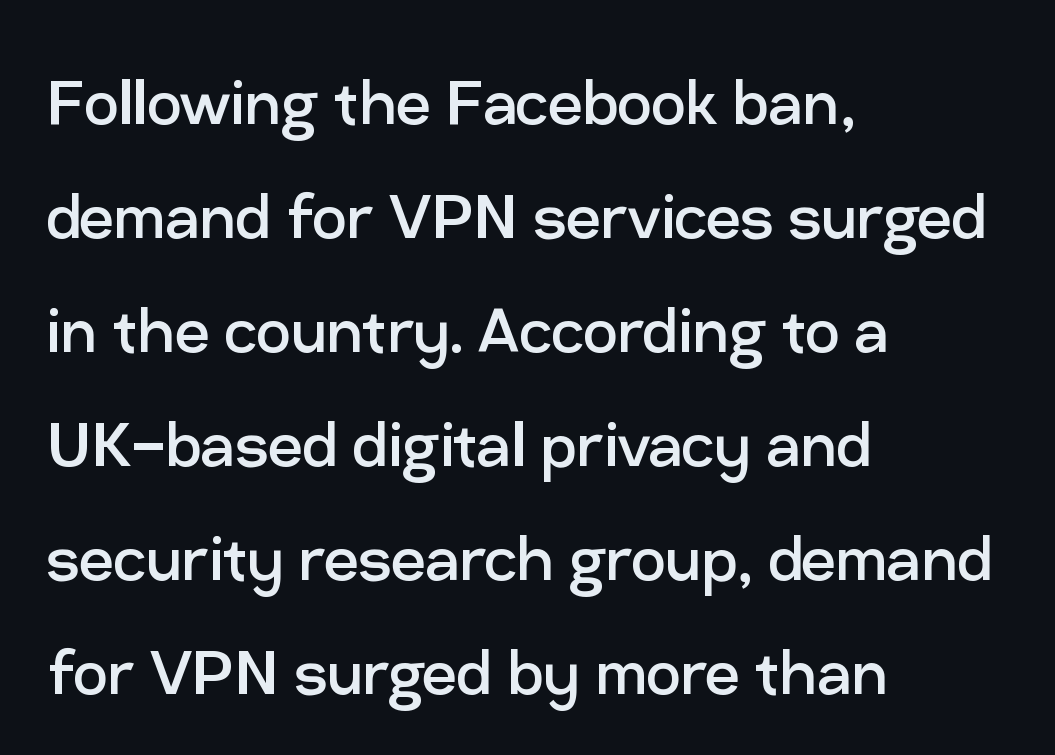
Letters rest on an invisible, unmarked baseline. Serif or sans? Sans — the stroke terminals are bare. A roman cut, with each character standing at attention. Glyph-to-glyph distance matches everyday printed text.
